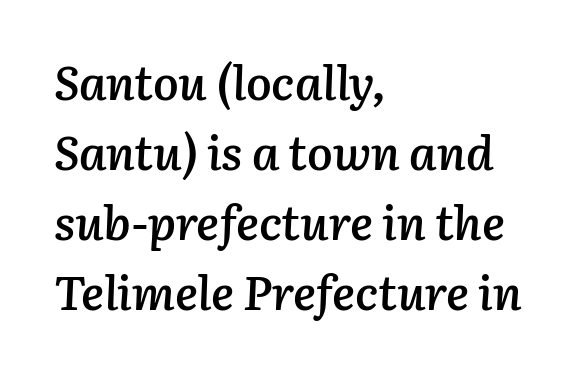
This sample uses plain, unmodified letter spacing. Check under the words: just untouched page. Reading down the block, your eye returns to a fixed left position each line. Looks like regular typesetting: each glyph gets only the width it needs. Set as a demibold, roughly 600 on the weight scale.
